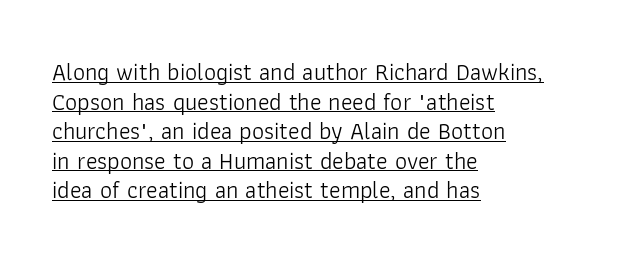
The rag falls on the right side of this text block. The face used here appears with an underline applied. The typesetting does not lean heavy: it is not bold. The letters stand straight up with perfectly vertical stems. Tracking here is standard; glyphs follow each other at the usual distance.
